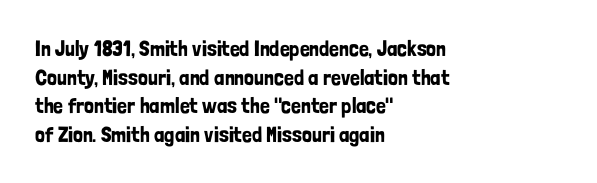
The image shows 22 px text type, upright; set left-aligned, normal line spacing (1.3x), normal letter spacing, not underlined.
